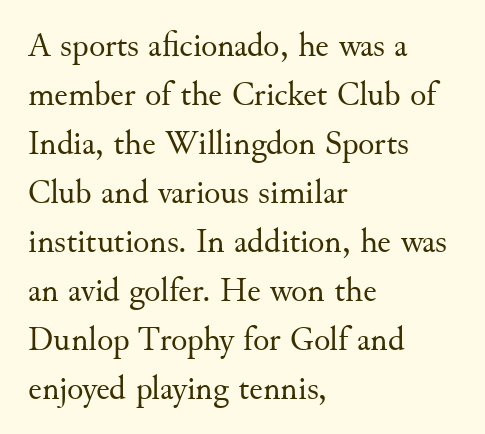
The image shows 34 px regular-weight serif type, upright; set left-aligned, normal line spacing (1.44x), normal letter spacing, not underlined; medium stroke contrast and a small x-height.
